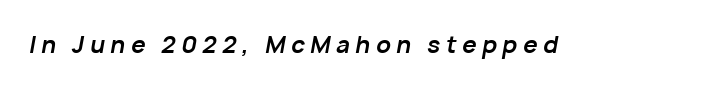
Q: Is the text bold? A: Yes.
Q: Is the text italic (slanted)? A: Yes, it leans right by about 10 degrees.
Q: Is the text underlined? A: No.
Q: Is the spacing between letters normal or unusually wide? A: Unusually wide.
